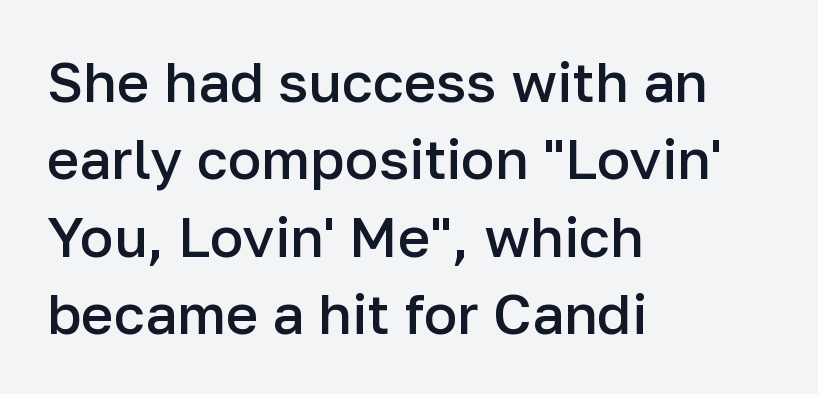
The image shows 56 px semibold sans-serif type, upright; set left-aligned, normal line spacing (1.38x), normal letter spacing, not underlined; low stroke contrast and a medium x-height.
